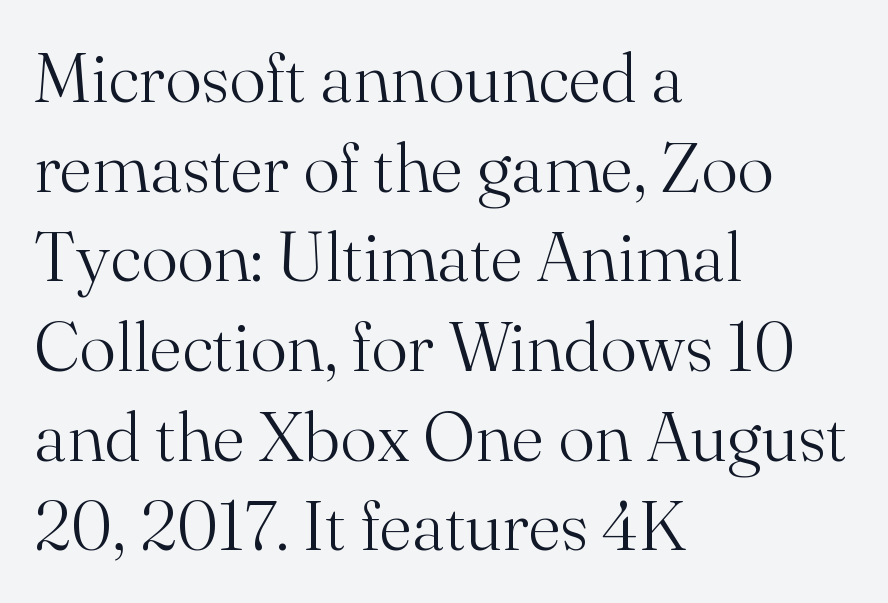
The image shows 69 px light serif type, upright; set left-aligned, normal line spacing (1.3x), normal letter spacing, not underlined; medium stroke contrast and a small x-height.
